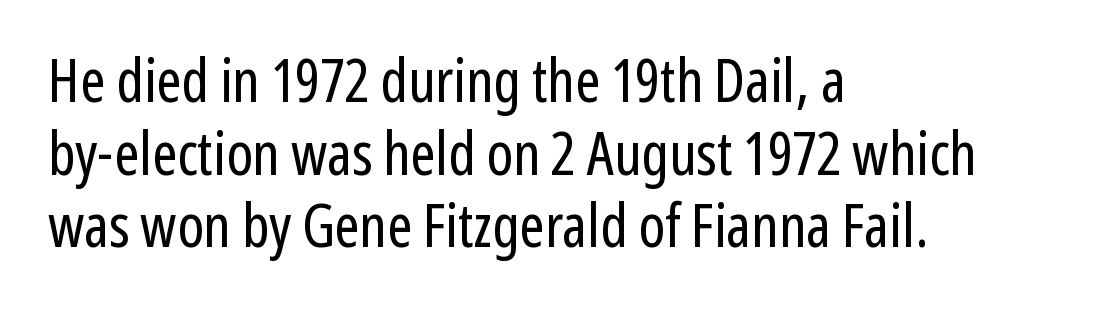
The image shows 60 px regular-weight, condensed sans-serif type, upright; set left-aligned, line spacing 1.21x, normal letter spacing, not underlined; low stroke contrast and a medium x-height.
